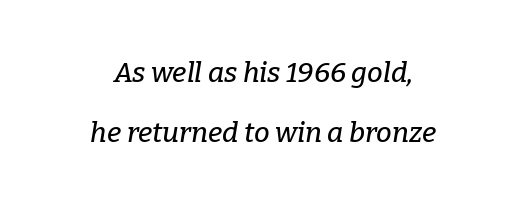
Has an underline been added? It has not. These lines stand farther apart than default settings would place them. These lines are rendered in a variable-pitch font. Emphasis-style slanted type is in use. What stands out about the letter spacing? Nothing — it is the standard amount.
